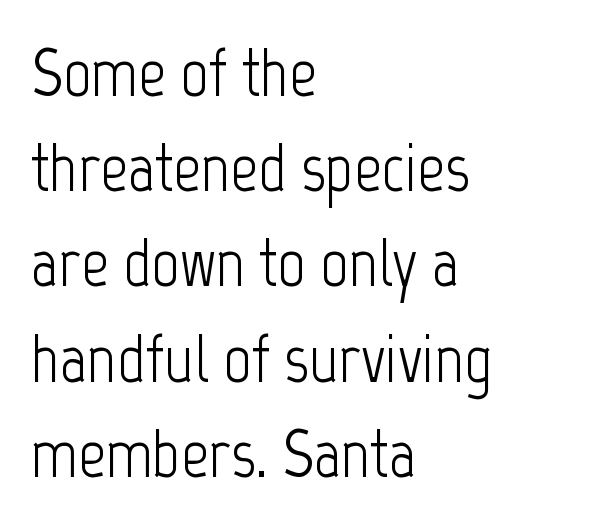
The paragraph has a hard left edge and a soft right edge. Character widths vary here, with narrow letters taking less room than wide ones. Each word holds together tightly as a unit, with standard inter-letter gaps. Line spacing here is normal. When letters stand straight like this, we call the style roman or upright. No word sits above an underline.
